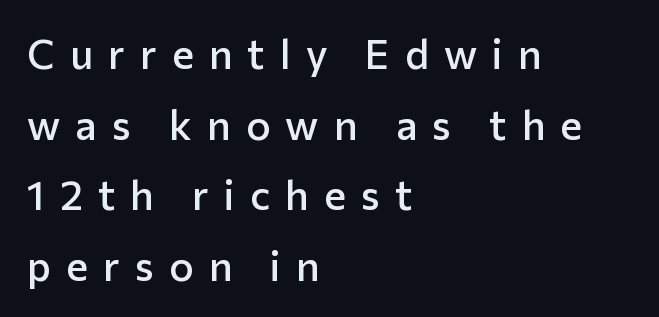
{"serif": "no", "italic": "no", "bold": "semi", "weight": "semibold", "width": "normal", "stroke_contrast": "low", "x_height": "medium", "monospaced": "no", "underline": "no", "align": "left", "line_spacing_ratio": 1.72, "letter_spacing": "wide", "letter_spacing_em": 0.37, "glyph_px": 41}
